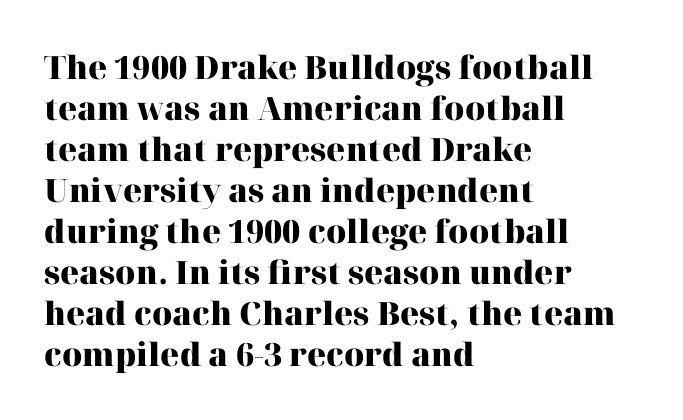
{"serif": "yes", "italic": "no", "bold": "yes", "weight": "heavy", "width": "normal", "stroke_contrast": "high", "x_height": "medium", "monospaced": "no", "underline": "no", "align": "left", "line_spacing": "normal", "line_spacing_ratio": 1.28, "letter_spacing": "normal", "letter_spacing_em": 0.0, "glyph_px": 32}
